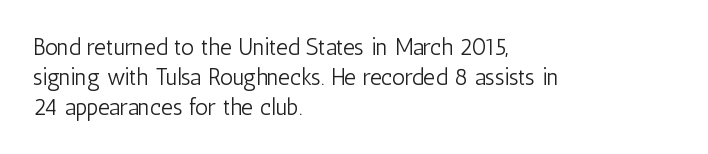
The lines are quadded left. The font sits on the lighter half of the weight spectrum, regular included. Tracking here is standard; glyphs follow each other at the usual distance. Italic? Not at all — the glyphs are vertical. Rule under the text: the space is simply empty.
